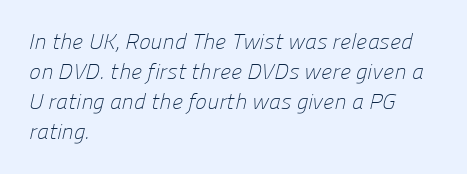
{"bold": "no", "underline": "no", "align": "left", "line_spacing": "normal", "line_spacing_ratio": 1.37, "letter_spacing": "normal", "letter_spacing_em": 0.0, "glyph_px": 22}
